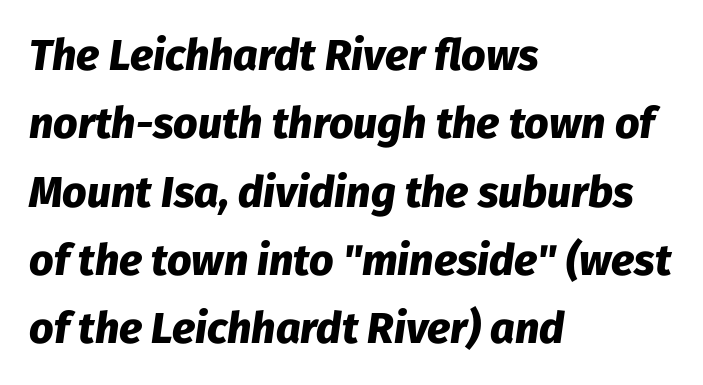
The image shows 43 px heavy type, italic (leaning right); set left-aligned, normal line spacing (1.59x), normal letter spacing, not underlined; low stroke contrast and a medium x-height.
